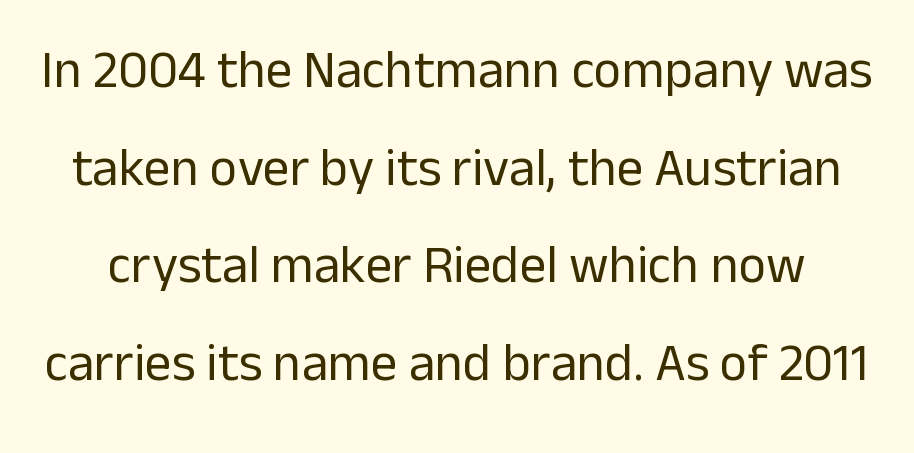
The image shows 53 px regular-weight sans-serif type, upright; set line spacing 1.84x, normal letter spacing, not underlined; low stroke contrast and a medium x-height.
